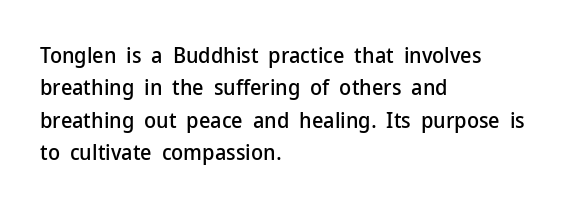
{"italic": "no", "underline": "no", "align": "left", "line_spacing": "normal", "line_spacing_ratio": 1.47, "letter_spacing": "normal", "letter_spacing_em": 0.0, "glyph_px": 22}
